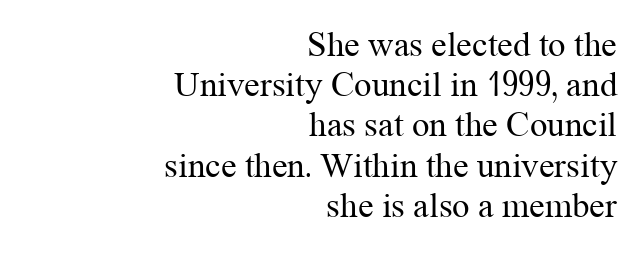
The image shows 35 px regular-weight serif type, upright; set right-aligned, tight line spacing (1.15x), normal letter spacing, not underlined; medium stroke contrast and a medium x-height.
